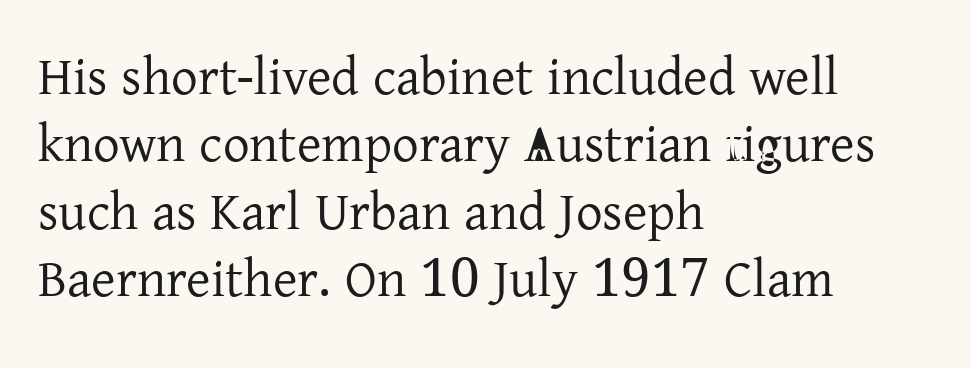
{"serif": "yes", "italic": "no", "bold": "no", "weight": "regular", "width": "normal", "stroke_contrast": "low", "x_height": "medium", "monospaced": "no", "underline": "no", "align": "left", "line_spacing": "normal", "line_spacing_ratio": 1.27, "letter_spacing": "normal", "letter_spacing_em": 0.0, "glyph_px": 53}
